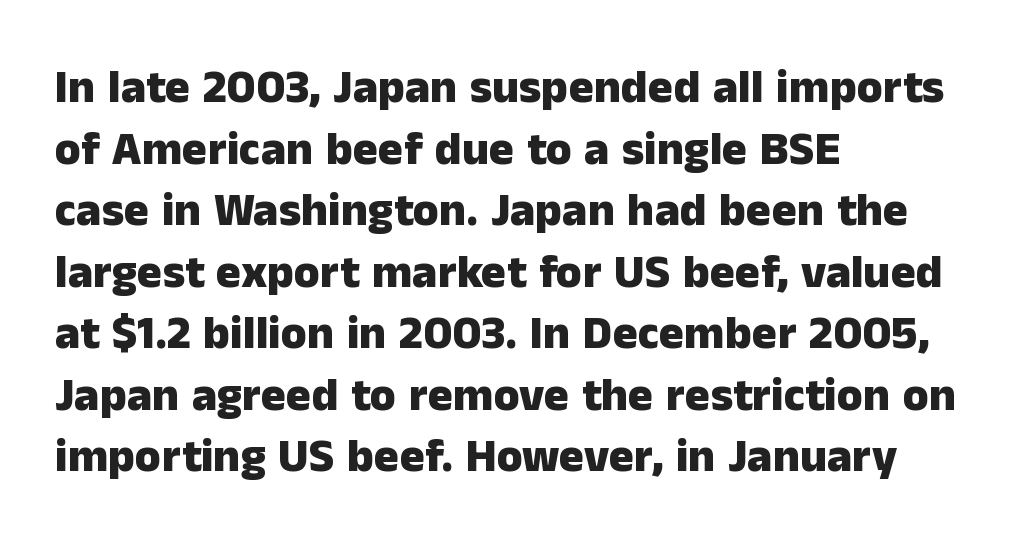
Q: Is the text bold? A: Yes.
Q: Is the text italic (slanted)? A: No, it is upright.
Q: Is the typeface a serif or a sans-serif typeface? A: Sans-serif.
Q: Is the text underlined? A: No.
Q: How is the paragraph aligned? A: Left-aligned.
Q: Is the spacing between letters normal or unusually wide? A: Normal.
Q: Is the spacing between lines tight, normal or loose? A: Normal.
Q: Width (condensed, normal, or wide)? A: Normal.
Q: Stroke contrast? A: Low.
Q: x-height? A: Medium.
Q: Monospaced? A: No.
